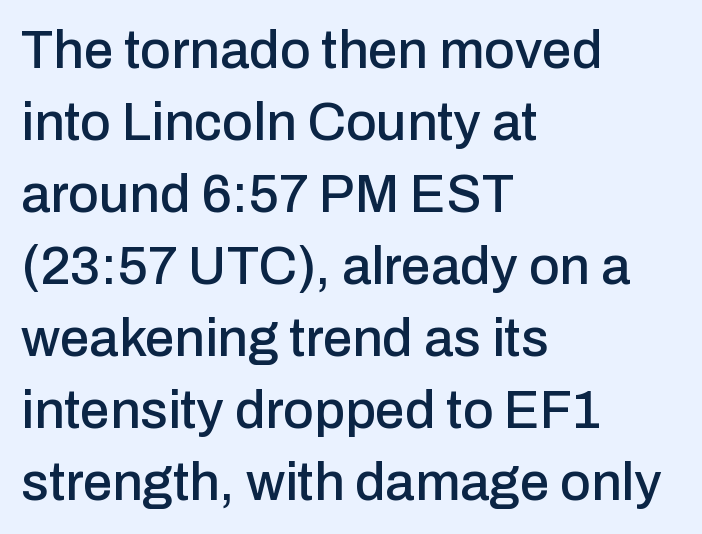
Q: Is the text italic (slanted)? A: No, it is upright.
Q: Is the typeface a serif or a sans-serif typeface? A: Sans-serif.
Q: Is the text underlined? A: No.
Q: How is the paragraph aligned? A: Left-aligned.
Q: Is the spacing between letters normal or unusually wide? A: Normal.
Q: Is the spacing between lines tight, normal or loose? A: Normal.
Q: Width (condensed, normal, or wide)? A: Normal.
Q: Stroke contrast? A: Low.
Q: x-height? A: Medium.
Q: Monospaced? A: No.
